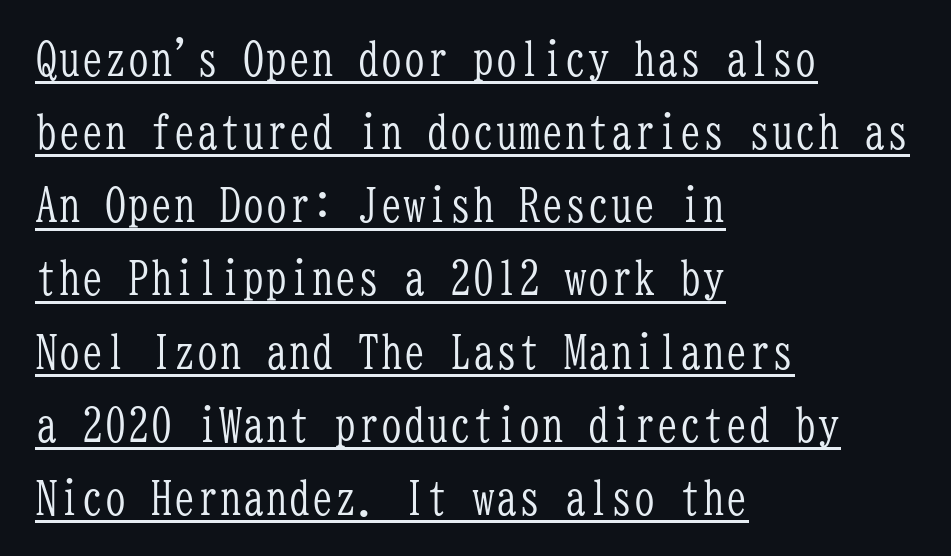
Q: Is the text bold? A: No.
Q: Is the text italic (slanted)? A: No, it is upright.
Q: Is the typeface a serif or a sans-serif typeface? A: Serif.
Q: Is the text underlined? A: Yes.
Q: How is the paragraph aligned? A: Left-aligned.
Q: Is the spacing between letters normal or unusually wide? A: Normal.
Q: Is the spacing between lines tight, normal or loose? A: Normal.
Q: Width (condensed, normal, or wide)? A: Condensed.
Q: Stroke contrast? A: Low.
Q: x-height? A: Medium.
Q: Monospaced? A: Yes.
